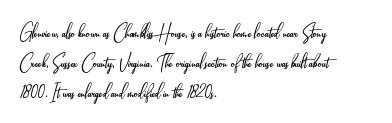
Honestly, there is no underline to notice here at all. Horizontally, the lines are justified to the leading edge only. Bold? No — there's no thickening of the strokes.
